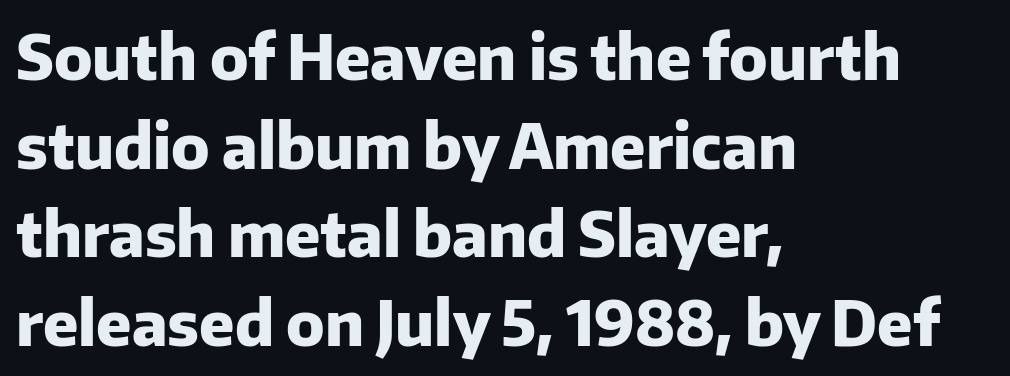
Q: Is the text bold? A: Yes.
Q: Is the text italic (slanted)? A: No, it is upright.
Q: Is the typeface a serif or a sans-serif typeface? A: Sans-serif.
Q: Is the text underlined? A: No.
Q: How is the paragraph aligned? A: Left-aligned.
Q: Is the spacing between letters normal or unusually wide? A: Normal.
Q: Is the spacing between lines tight, normal or loose? A: Normal.
Q: Width (condensed, normal, or wide)? A: Normal.
Q: Stroke contrast? A: Low.
Q: x-height? A: Medium.
Q: Monospaced? A: No.
